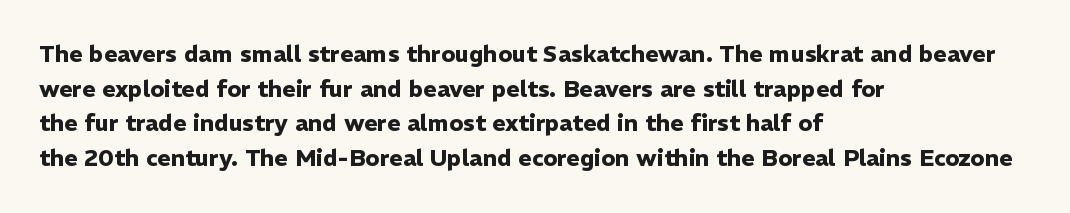
{"italic": "no", "bold": "yes", "underline": "no", "align": "left", "line_spacing": "normal", "line_spacing_ratio": 1.51, "letter_spacing": "normal", "letter_spacing_em": 0.0, "glyph_px": 23}
